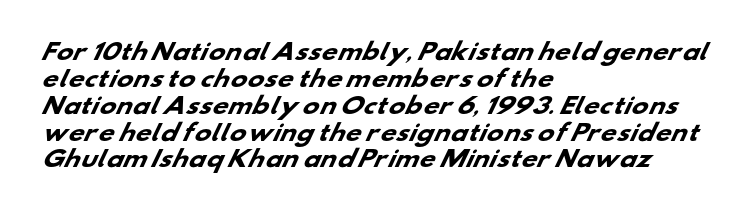
Q: Is the text bold? A: Yes.
Q: Is the text underlined? A: No.
Q: How is the paragraph aligned? A: Left-aligned.
Q: Is the spacing between letters normal or unusually wide? A: Normal.
